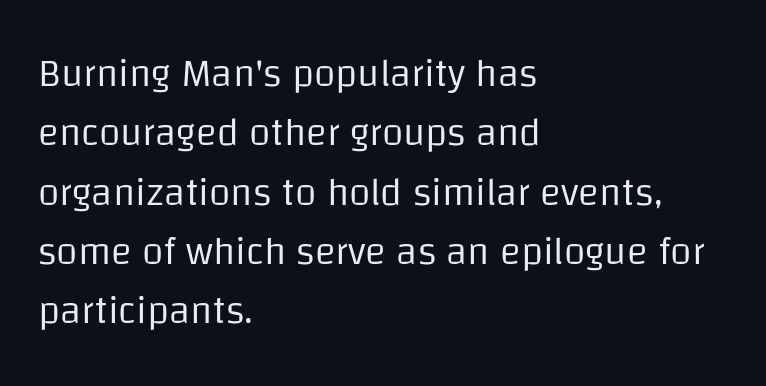
The image shows 39 px regular-weight sans-serif type, upright; set left-aligned, normal line spacing (1.52x), normal letter spacing, not underlined; low stroke contrast and a large x-height.
